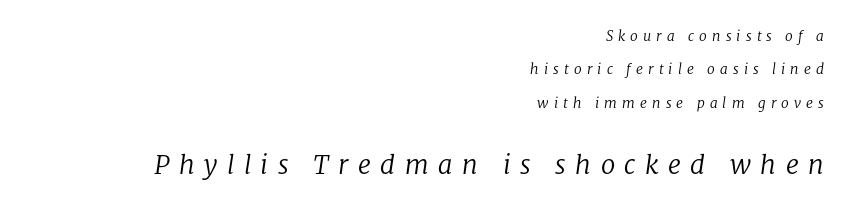
Line endings align vertically; line beginnings do not. Honestly, there is no underline to notice here at all. Two sizes are in play, and the larger belongs to the second block. The tracking jumps out immediately: characters are airy and widely separated.
